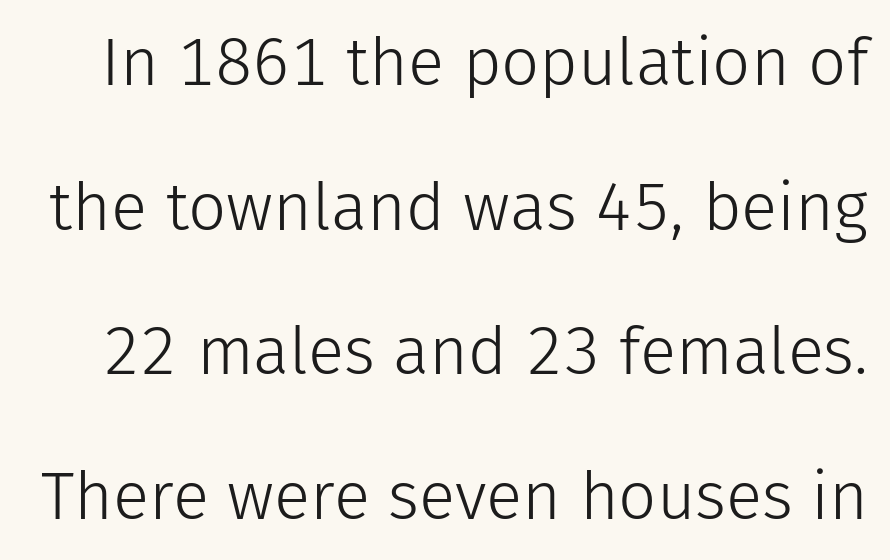
In terms of letterform style, serifs are entirely absent. No heavy texture on the line: the type isn't bold. Spacing verdict: proportional, widths tailored to each character. Letter spacing: default. If you drew a line through each stem, it would be perfectly vertical.
